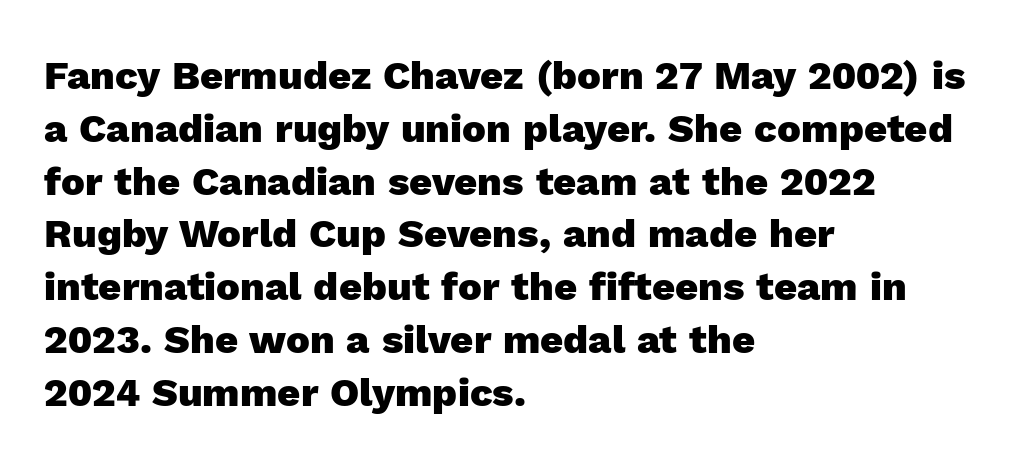
Q: Is the text bold? A: Yes.
Q: Is the text italic (slanted)? A: No, it is upright.
Q: Is the typeface a serif or a sans-serif typeface? A: Sans-serif.
Q: Is the text underlined? A: No.
Q: How is the paragraph aligned? A: Left-aligned.
Q: Is the spacing between letters normal or unusually wide? A: Normal.
Q: Is the spacing between lines tight, normal or loose? A: Normal.
Q: Width (condensed, normal, or wide)? A: Normal.
Q: x-height? A: Medium.
Q: Monospaced? A: No.
